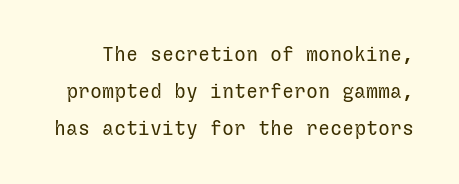
Q: Is the text bold? A: No.
Q: Is the text italic (slanted)? A: No, it is upright.
Q: Is the text underlined? A: No.
Q: Is the spacing between letters normal or unusually wide? A: Normal.
